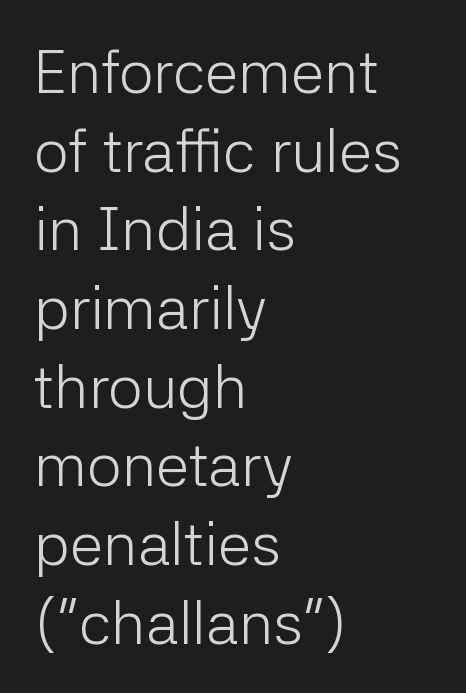
Q: Is the text bold? A: No.
Q: Is the text italic (slanted)? A: No, it is upright.
Q: Is the typeface a serif or a sans-serif typeface? A: Sans-serif.
Q: Is the text underlined? A: No.
Q: How is the paragraph aligned? A: Left-aligned.
Q: Is the spacing between letters normal or unusually wide? A: Normal.
Q: Is the spacing between lines tight, normal or loose? A: Normal.
Q: Width (condensed, normal, or wide)? A: Normal.
Q: Stroke contrast? A: Low.
Q: x-height? A: Medium.
Q: Monospaced? A: No.
